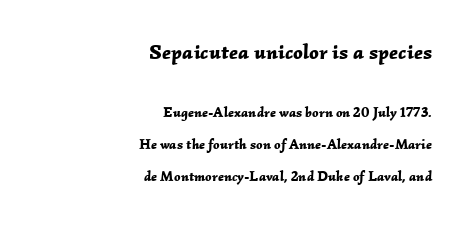
{"italic": "yes", "lean": "right", "slant_degrees": 2, "bold": "yes", "underline": "no", "align": "right", "line_spacing": "loose", "line_spacing_ratio": 2.29, "letter_spacing": "normal", "letter_spacing_em": 0.0, "larger_block": "first", "size_ratio": 1.5, "glyph_px": 21}
